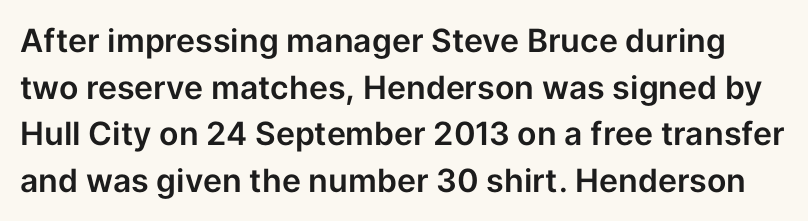
The image shows 32 px sans-serif type, upright; set normal line spacing (1.46x), normal letter spacing, not underlined; low stroke contrast and a medium x-height.
